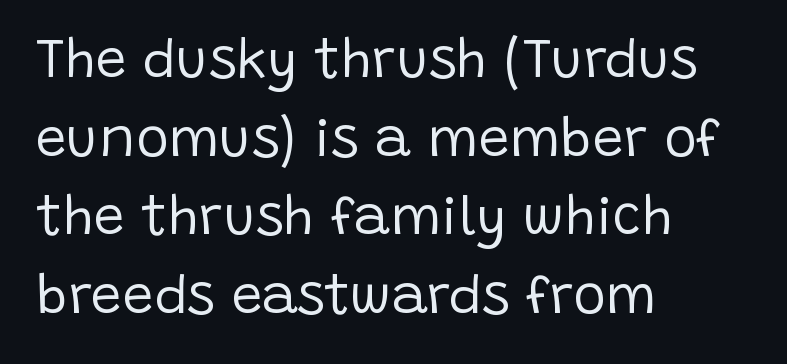
Type without underlining. The lettering stays uniformly vertical, giving the passage a roman look. A typesetter would call this proportional, since set widths differ per character. Compared with typical body copy, the letter spacing here is the same.
